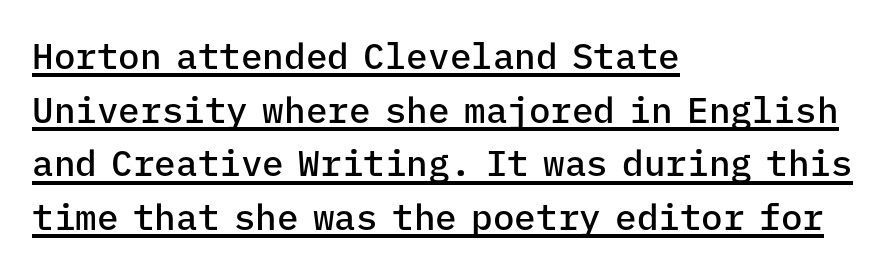
Q: Is the text bold? A: Semi-bold.
Q: Is the text italic (slanted)? A: No, it is upright.
Q: Is the typeface a serif or a sans-serif typeface? A: Sans-serif.
Q: Is the text underlined? A: Yes.
Q: How is the paragraph aligned? A: Left-aligned.
Q: Is the spacing between letters normal or unusually wide? A: Normal.
Q: Is the spacing between lines tight, normal or loose? A: Normal.
Q: Width (condensed, normal, or wide)? A: Normal.
Q: Stroke contrast? A: Low.
Q: x-height? A: Medium.
Q: Monospaced? A: Yes.
